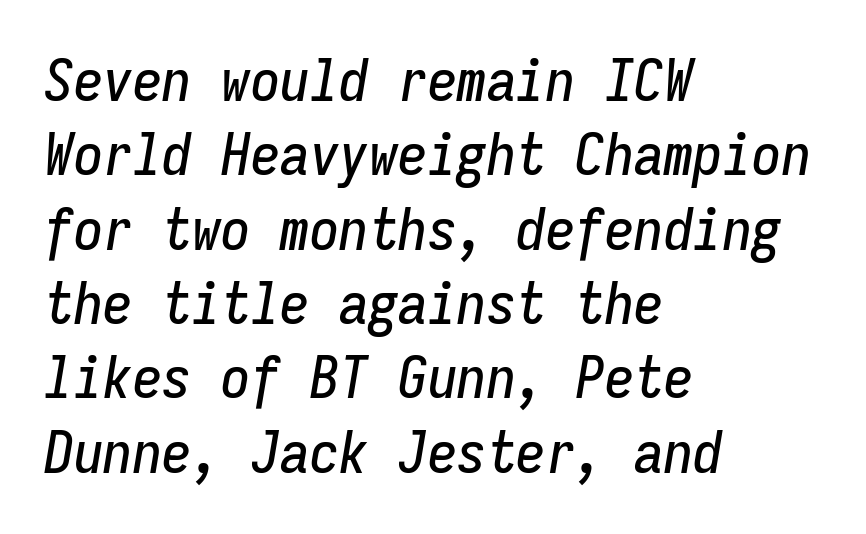
The letters march in equal steps, a hallmark of fixed-pitch type. Any mark beneath the type? The region is blank. Casual observation: everything's shoved over to the left. Leading: standard. In terms of posture, this sample is oblique.
